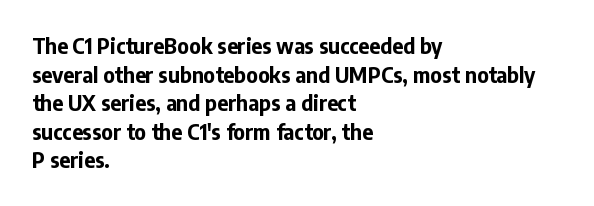
{"italic": "no", "bold": "yes", "underline": "no", "align": "left", "line_spacing": "normal", "line_spacing_ratio": 1.36, "letter_spacing": "normal", "letter_spacing_em": 0.0, "glyph_px": 21}
